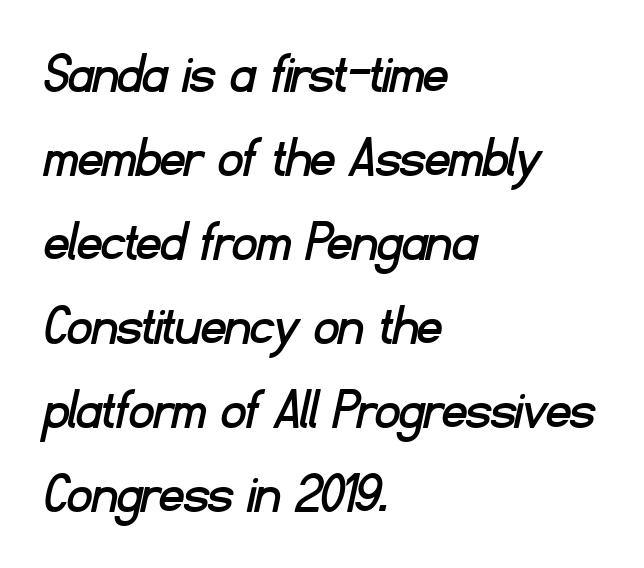
Q: Is the typeface a serif or a sans-serif typeface? A: Sans-serif.
Q: Is the text underlined? A: No.
Q: How is the paragraph aligned? A: Left-aligned.
Q: Is the spacing between letters normal or unusually wide? A: Normal.
Q: Is the spacing between lines tight, normal or loose? A: Normal.
Q: Width (condensed, normal, or wide)? A: Normal.
Q: Stroke contrast? A: Low.
Q: x-height? A: Small.
Q: Monospaced? A: No.
